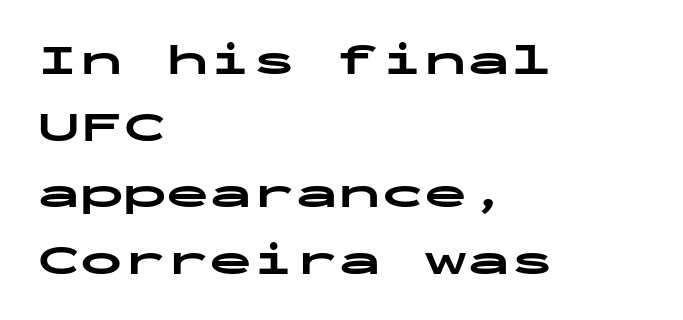
The image shows 43 px bold, wide sans-serif type, upright, monospaced; set left-aligned, normal line spacing (1.55x), normal letter spacing, not underlined; low stroke contrast and a medium x-height.
